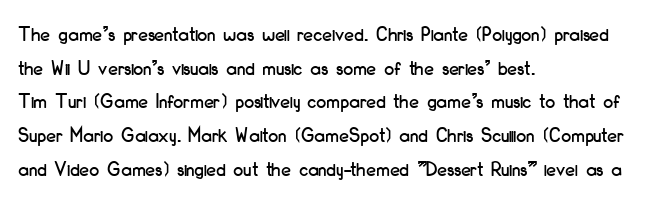
{"italic": "no", "underline": "no", "align": "left", "line_spacing": "normal", "line_spacing_ratio": 1.53, "letter_spacing": "normal", "letter_spacing_em": 0.0, "glyph_px": 22}
